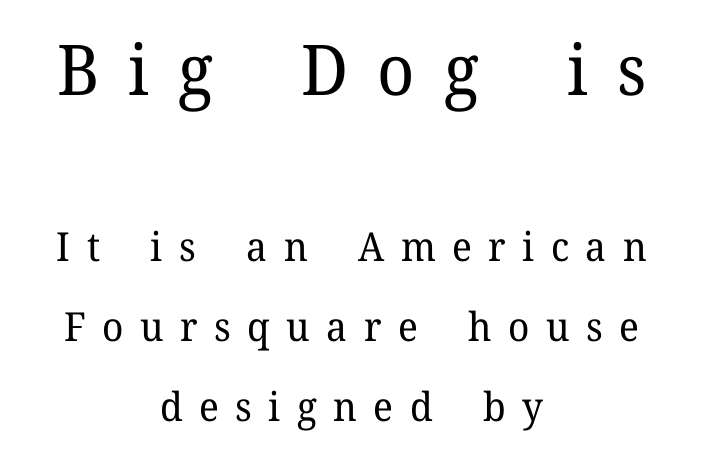
{"serif": "yes", "italic": "no", "bold": "no", "weight": "regular", "width": "normal", "stroke_contrast": "low", "x_height": "medium", "monospaced": "no", "underline": "no", "align": "center", "line_spacing": "loose", "line_spacing_ratio": 2.0, "letter_spacing": "wide", "letter_spacing_em": 0.41, "larger_block": "first", "size_ratio": 1.75, "glyph_px": 70}
